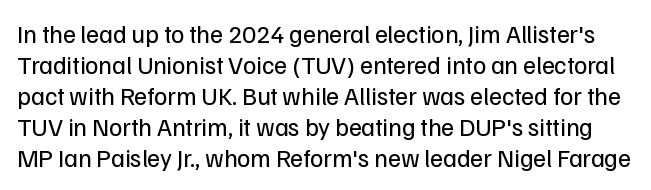
{"italic": "no", "bold": "no", "underline": "no", "line_spacing_ratio": 1.24, "letter_spacing": "normal", "letter_spacing_em": 0.0, "glyph_px": 25}
